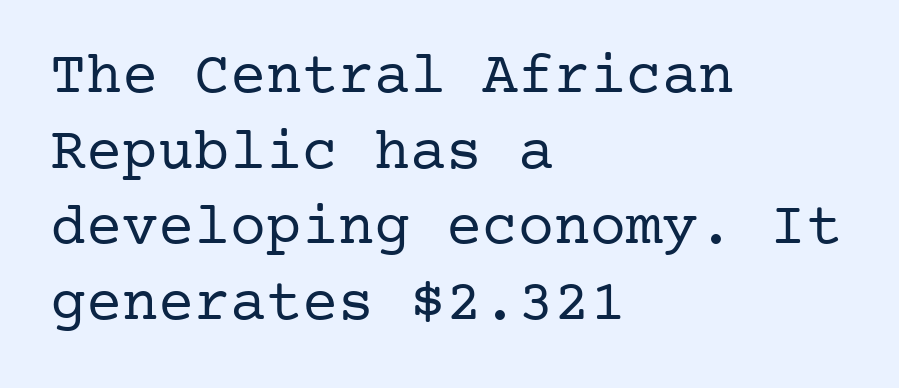
Q: Is the text bold? A: No.
Q: Is the text italic (slanted)? A: No, it is upright.
Q: Is the typeface a serif or a sans-serif typeface? A: Serif.
Q: Is the text underlined? A: No.
Q: How is the paragraph aligned? A: Left-aligned.
Q: Is the spacing between letters normal or unusually wide? A: Normal.
Q: Is the spacing between lines tight, normal or loose? A: Normal.
Q: Width (condensed, normal, or wide)? A: Normal.
Q: Stroke contrast? A: Low.
Q: x-height? A: Medium.
